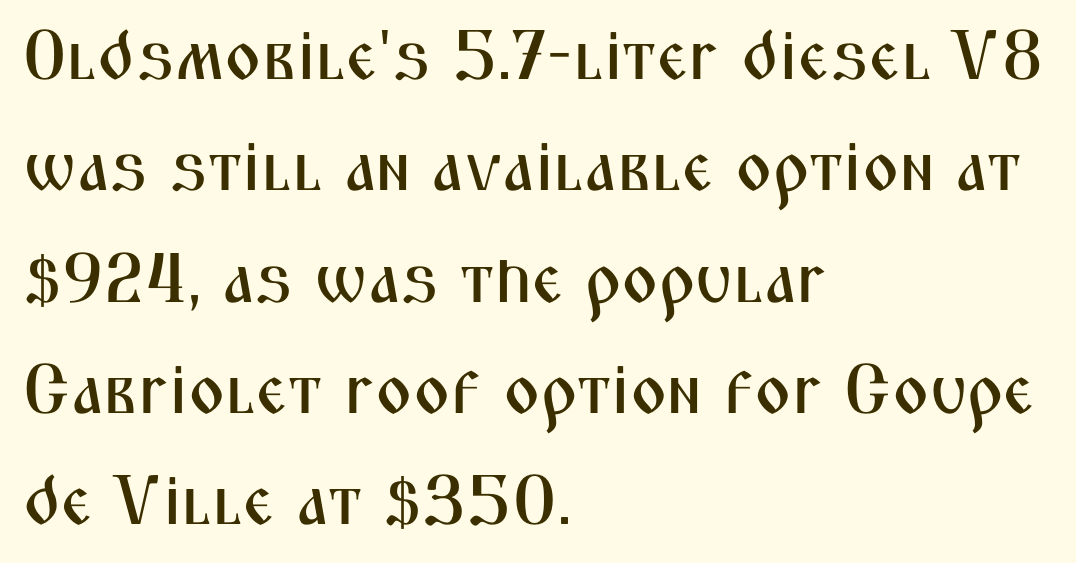
Q: Is the text italic (slanted)? A: No, it is upright.
Q: Is the typeface a serif or a sans-serif typeface? A: Sans-serif.
Q: Is the text underlined? A: No.
Q: How is the paragraph aligned? A: Left-aligned.
Q: Is the spacing between letters normal or unusually wide? A: Normal.
Q: Is the spacing between lines tight, normal or loose? A: Normal.
Q: Width (condensed, normal, or wide)? A: Condensed.
Q: Stroke contrast? A: Medium.
Q: x-height? A: Medium.
Q: Monospaced? A: No.
